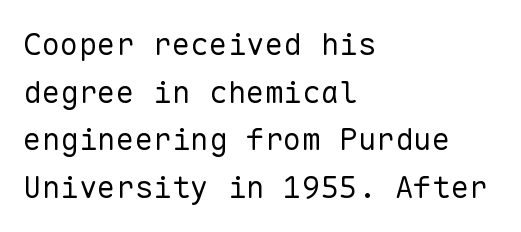
The image shows 31 px regular-weight sans-serif type, upright, monospaced; set left-aligned, normal line spacing (1.54x), normal letter spacing, not underlined; low stroke contrast and a medium x-height.
